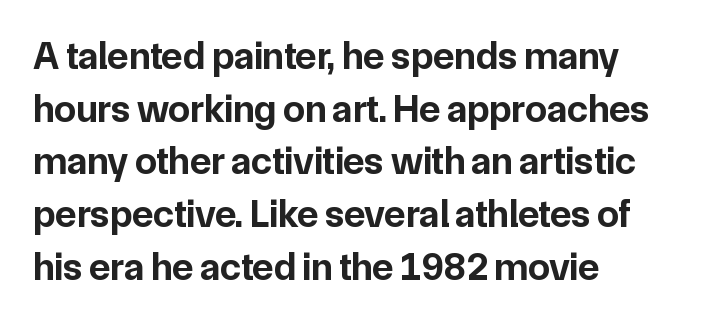
The image shows 39 px bold sans-serif type, upright; set left-aligned, normal line spacing (1.35x), normal letter spacing, not underlined; low stroke contrast and a medium x-height.
